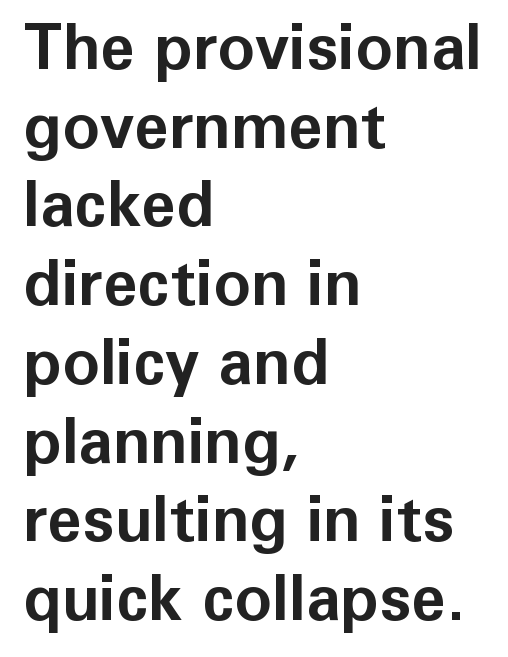
The glyphs in this specimen are sans serif. Is the type bold? Yes — the strokes are clearly thick and heavy. Plain, unruled lines of type. Whoever set this chose a conventional vertical rhythm. Quick note: not italic, upright.
